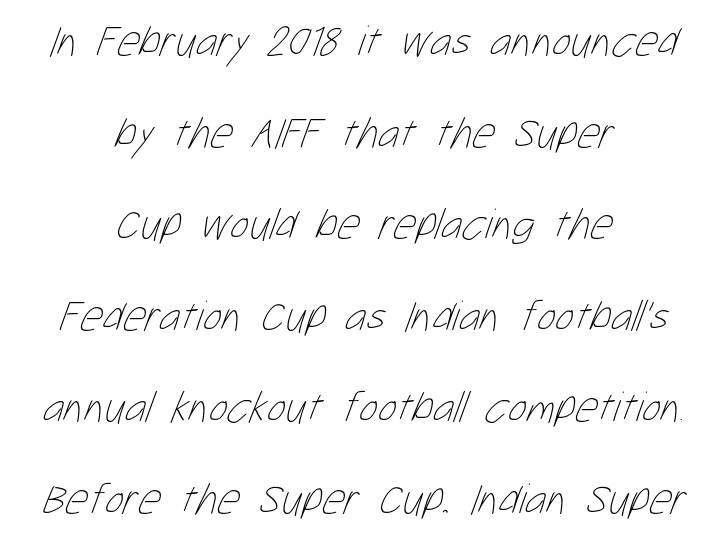
Q: Is the text bold? A: No.
Q: Is the text underlined? A: No.
Q: How is the paragraph aligned? A: Centered.
Q: Is the spacing between letters normal or unusually wide? A: Normal.
Q: Is the spacing between lines tight, normal or loose? A: Loose.
Q: Width (condensed, normal, or wide)? A: Condensed.
Q: Stroke contrast? A: Low.
Q: x-height? A: Medium.
Q: Monospaced? A: No.
